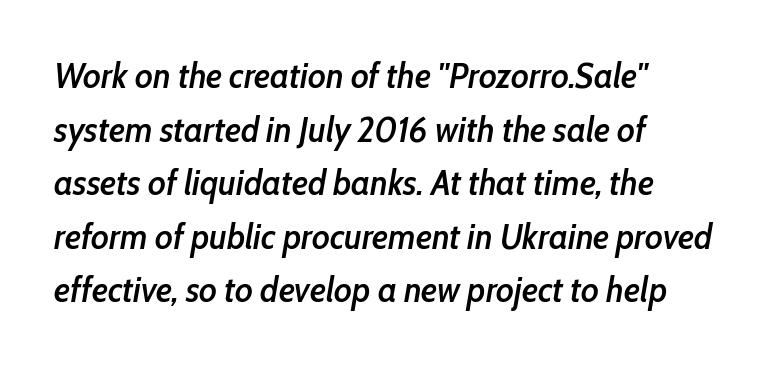
The image shows 35 px semibold, condensed type, italic (leaning right); set left-aligned, normal line spacing (1.53x), normal letter spacing, not underlined; low stroke contrast and a medium x-height.
